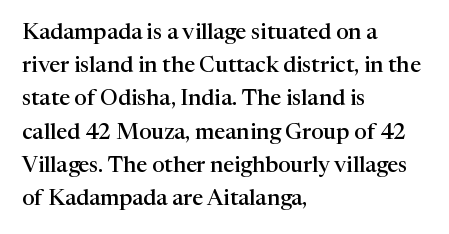
The words here are not underlined. Each new line begins a customary step beneath the previous one. These lines were composed using upright roman letters. In CSS terms this would be text-align: left. Compared with typical body copy, the letter spacing here is the same. This is the in-between weight designers call semibold or demi.
